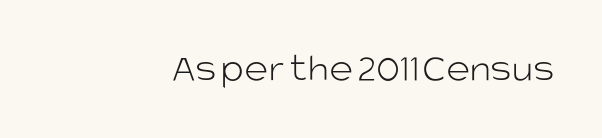
This sample uses a sans-serif face. How are the letters spaced? Ordinarily, with no added tracking. This is the regular roman posture of the typeface. Counters stay open thanks to moderate or lighter strokes.
